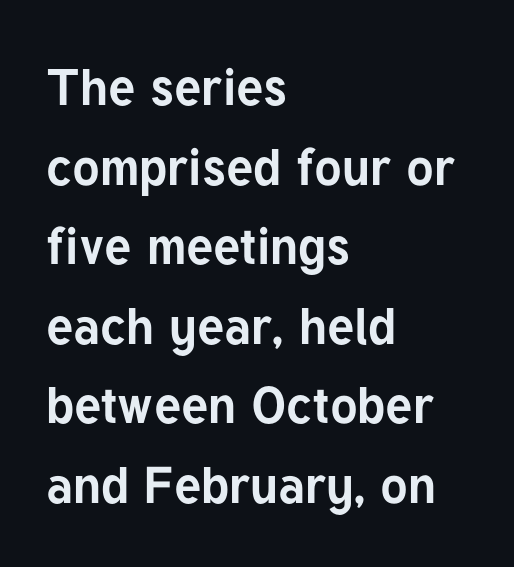
{"serif": "no", "italic": "no", "bold": "yes", "weight": "bold", "width": "normal", "stroke_contrast": "low", "x_height": "medium", "monospaced": "no", "underline": "no", "align": "left", "line_spacing": "normal", "line_spacing_ratio": 1.56, "letter_spacing": "normal", "letter_spacing_em": 0.0, "glyph_px": 51}
